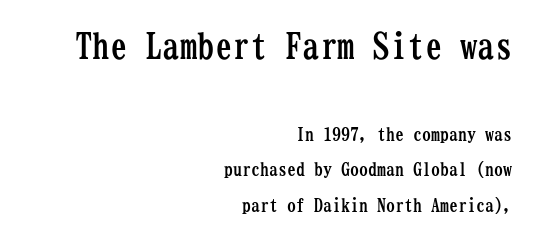
The image shows 35 px semibold, condensed serif type, upright, monospaced; set right-aligned, loose line spacing (1.97x), normal letter spacing, not underlined; the first (top) block is 1.94x larger; low stroke contrast and a medium x-height.
